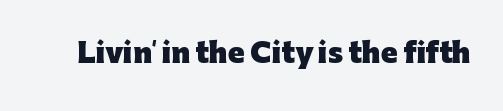
The image shows 27 px bold type, upright; set normal letter spacing, not underlined.
